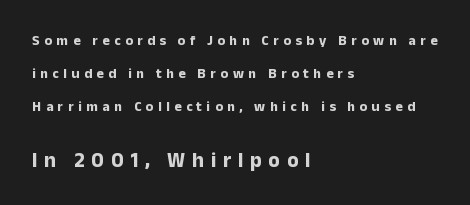
{"italic": "no", "bold": "yes", "underline": "no", "align": "left", "line_spacing": "loose", "line_spacing_ratio": 2.37, "letter_spacing": "wide", "letter_spacing_em": 0.32, "larger_block": "second", "size_ratio": 1.5, "glyph_px": 21}
